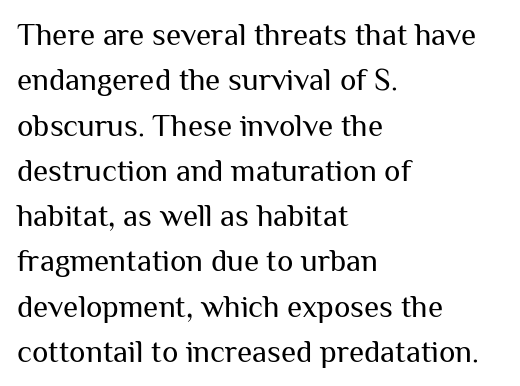
Q: Is the text bold? A: No.
Q: Is the text italic (slanted)? A: No, it is upright.
Q: Is the typeface a serif or a sans-serif typeface? A: Sans-serif.
Q: Is the text underlined? A: No.
Q: How is the paragraph aligned? A: Left-aligned.
Q: Is the spacing between letters normal or unusually wide? A: Normal.
Q: Is the spacing between lines tight, normal or loose? A: Normal.
Q: Width (condensed, normal, or wide)? A: Normal.
Q: Stroke contrast? A: Medium.
Q: x-height? A: Medium.
Q: Monospaced? A: No.
